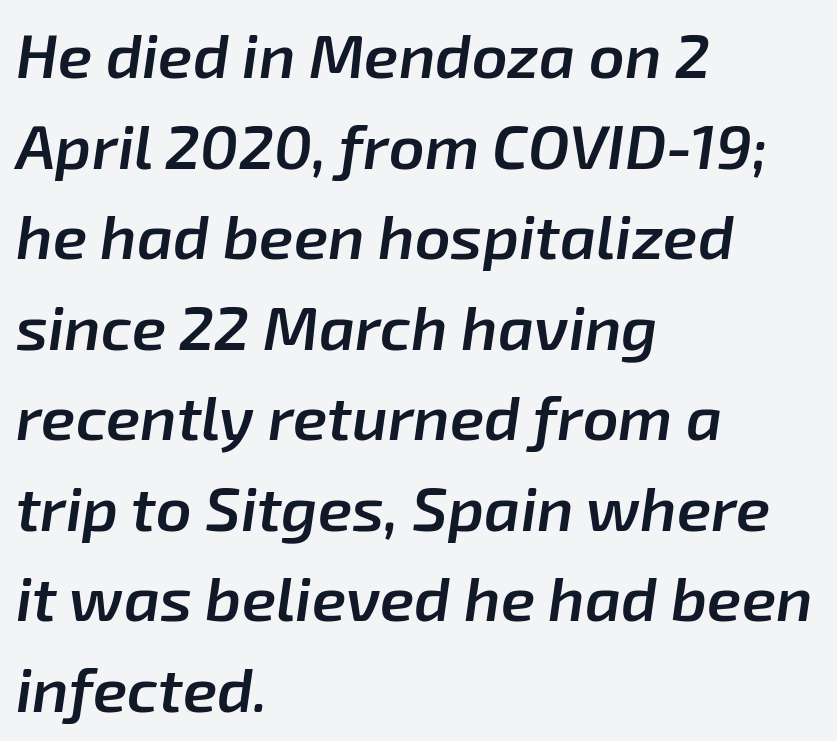
Nothing unusual about the tracking: characters are spaced as the font intends. Proportional: the letters do not fall into vertical columns. Notice how the passage keeps a crisp vertical edge on the left only. The font is running at a semibold setting, under full bold.
